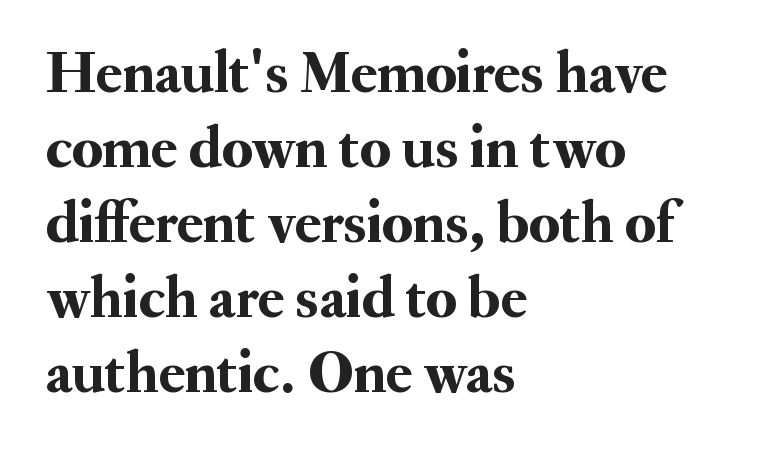
The image shows 60 px serif type, upright; set left-aligned, normal line spacing (1.25x), normal letter spacing, not underlined; medium stroke contrast and a small x-height.
